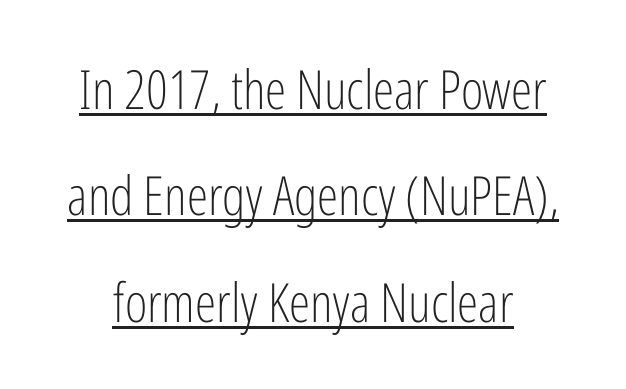
The image shows 54 px light, condensed sans-serif type, upright; set loose line spacing (1.97x), normal letter spacing, underlined; low stroke contrast and a medium x-height.
